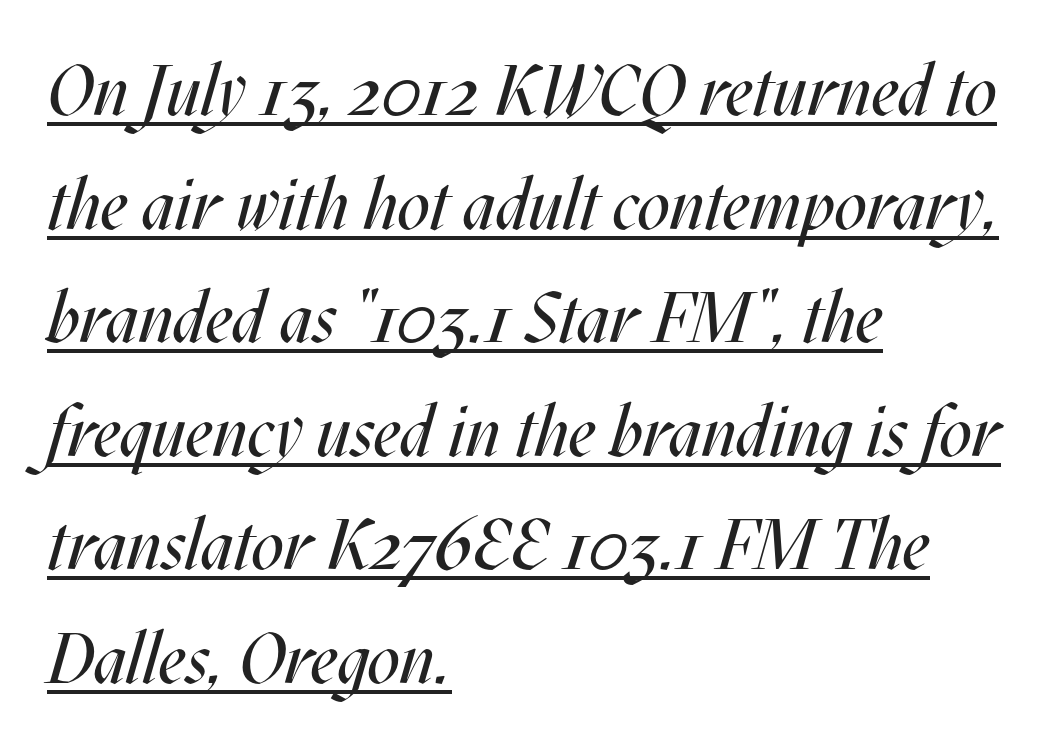
The image shows 71 px regular-weight, condensed type, italic (leaning right); set left-aligned, normal line spacing (1.6x), normal letter spacing, underlined; medium stroke contrast and a large x-height.
